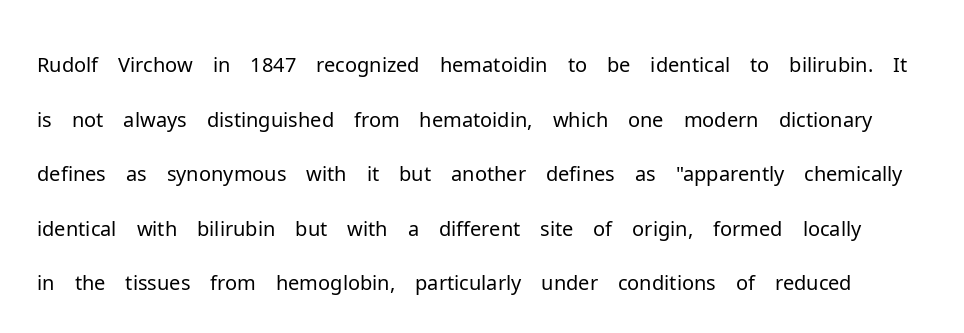
Q: Is the text bold? A: No.
Q: Is the text italic (slanted)? A: No, it is upright.
Q: Is the typeface a serif or a sans-serif typeface? A: Sans-serif.
Q: Is the text underlined? A: No.
Q: Is the spacing between letters normal or unusually wide? A: Normal.
Q: Is the spacing between lines tight, normal or loose? A: Normal.
Q: Width (condensed, normal, or wide)? A: Normal.
Q: Stroke contrast? A: Low.
Q: x-height? A: Medium.
Q: Monospaced? A: No.
